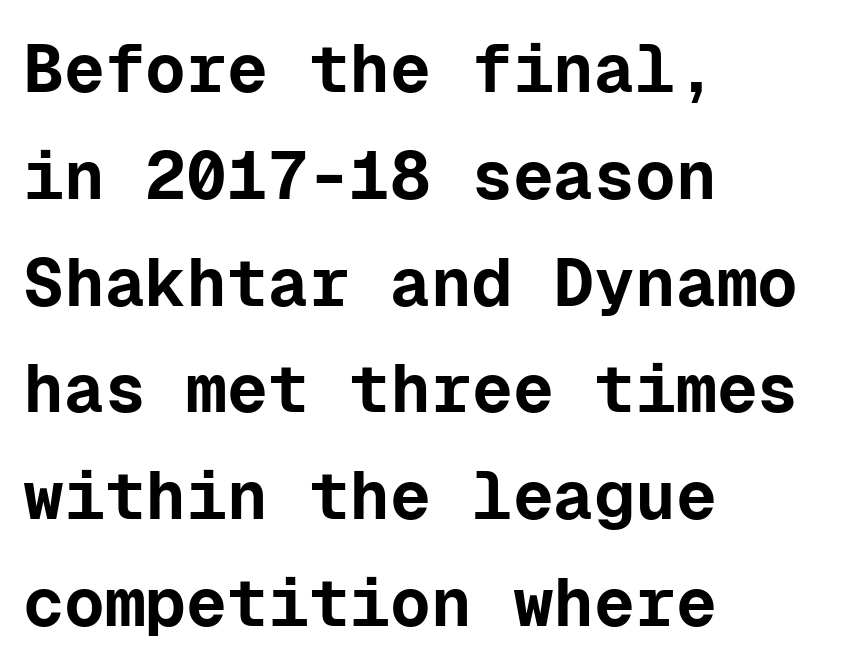
{"serif": "no", "italic": "no", "bold": "yes", "weight": "bold", "width": "normal", "stroke_contrast": "low", "x_height": "medium", "monospaced": "yes", "underline": "no", "align": "left", "line_spacing": "normal", "line_spacing_ratio": 1.57, "letter_spacing": "normal", "letter_spacing_em": 0.0, "glyph_px": 68}
